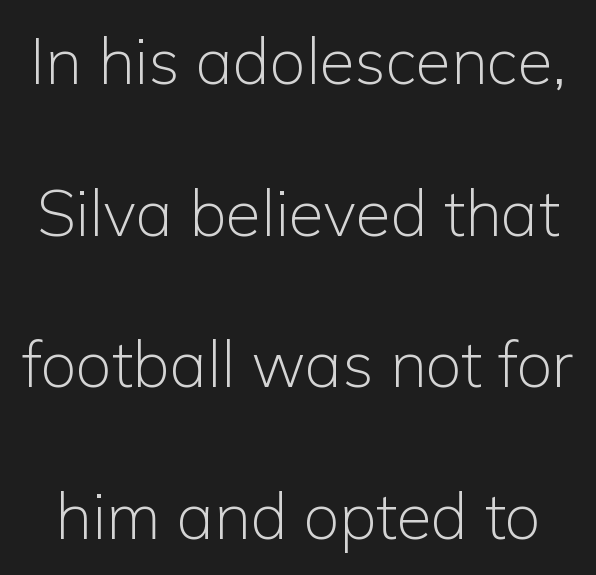
{"serif": "no", "italic": "no", "bold": "no", "weight": "light", "width": "normal", "stroke_contrast": "low", "x_height": "medium", "monospaced": "no", "underline": "no", "line_spacing": "loose", "line_spacing_ratio": 2.37, "letter_spacing": "normal", "letter_spacing_em": 0.0, "glyph_px": 64}
